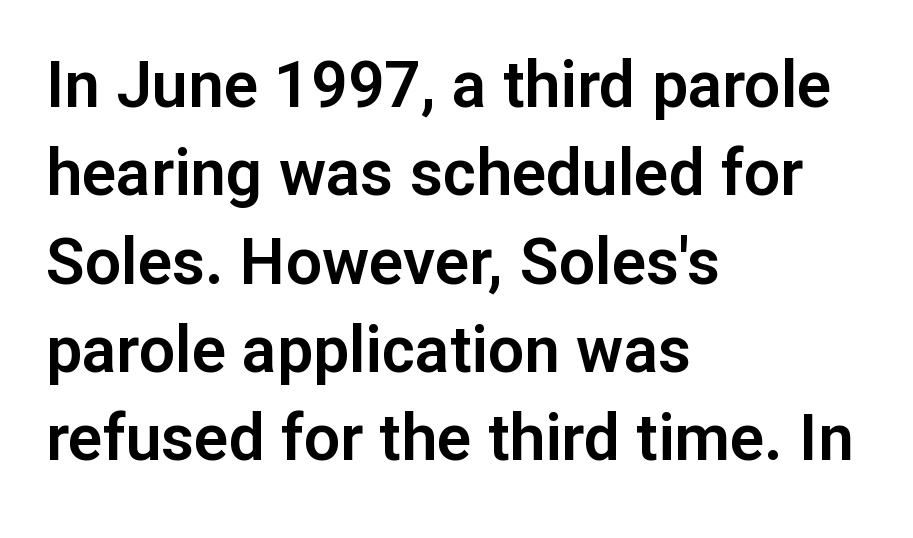
{"serif": "no", "italic": "no", "width": "normal", "stroke_contrast": "low", "x_height": "medium", "monospaced": "no", "underline": "no", "align": "left", "line_spacing": "normal", "line_spacing_ratio": 1.38, "letter_spacing": "normal", "letter_spacing_em": 0.0, "glyph_px": 64}
